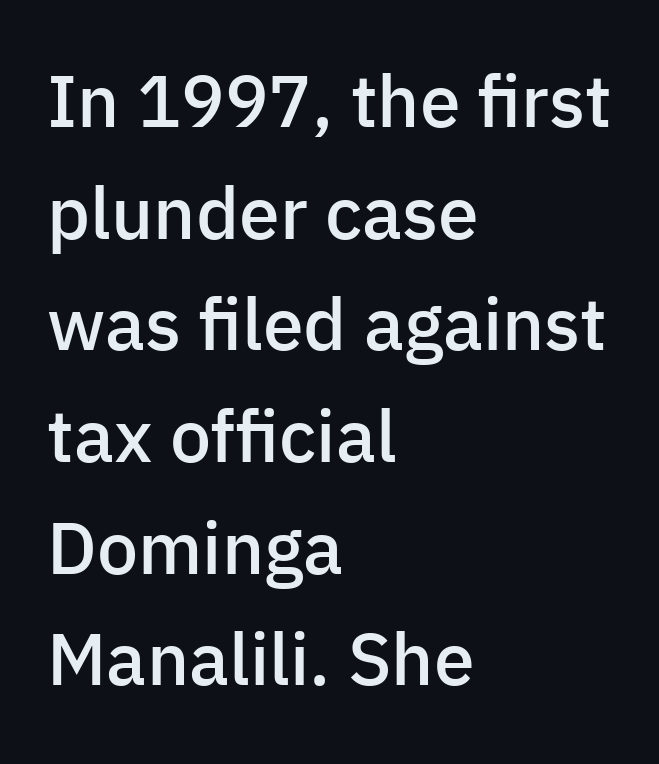
Q: Is the text bold? A: Semi-bold.
Q: Is the text italic (slanted)? A: No, it is upright.
Q: Is the typeface a serif or a sans-serif typeface? A: Sans-serif.
Q: Is the text underlined? A: No.
Q: How is the paragraph aligned? A: Left-aligned.
Q: Is the spacing between letters normal or unusually wide? A: Normal.
Q: Is the spacing between lines tight, normal or loose? A: Normal.
Q: Width (condensed, normal, or wide)? A: Normal.
Q: Stroke contrast? A: Low.
Q: x-height? A: Medium.
Q: Monospaced? A: No.
